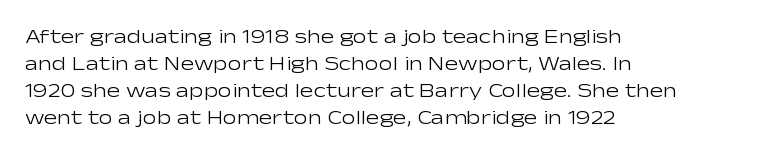
The image shows 20 px text type, upright; set left-aligned, normal line spacing (1.35x), normal letter spacing, not underlined.
